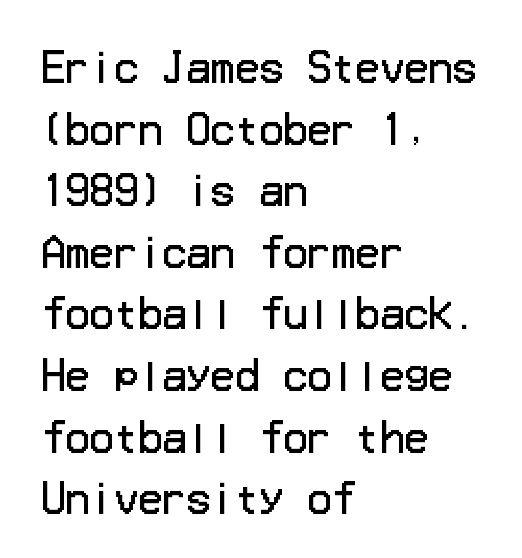
Bare-footed words on every line. This reads as an unemphasized weight, regular at the heaviest. Standard letterfit; no display-style spreading of the glyphs. Leftover space on each line is placed entirely after the last word. One glance says typical: line gaps are just what's usual.
